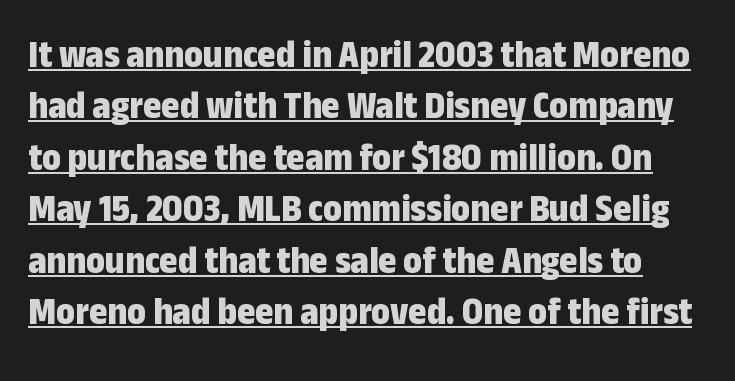
The image shows 39 px bold, condensed sans-serif type, upright; set normal line spacing (1.32x), normal letter spacing, underlined; low stroke contrast and a medium x-height.
